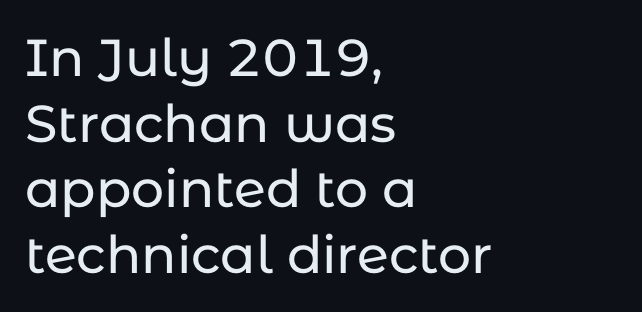
{"serif": "no", "italic": "no", "width": "normal", "stroke_contrast": "low", "x_height": "medium", "monospaced": "no", "underline": "no", "align": "left", "line_spacing": "normal", "line_spacing_ratio": 1.26, "letter_spacing": "normal", "letter_spacing_em": 0.0, "glyph_px": 52}
